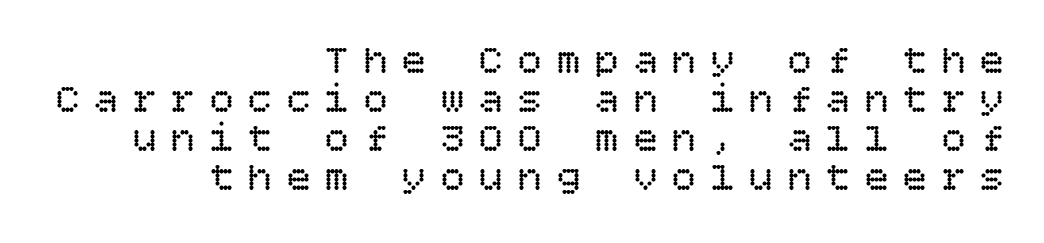
Q: Is the text bold? A: No.
Q: Is the text italic (slanted)? A: No, it is upright.
Q: Is the text underlined? A: No.
Q: How is the paragraph aligned? A: Right-aligned.
Q: Is the spacing between letters normal or unusually wide? A: Unusually wide.
Q: Is the spacing between lines tight, normal or loose? A: Tight.
Q: Width (condensed, normal, or wide)? A: Normal.
Q: Stroke contrast? A: Low.
Q: x-height? A: Large.
